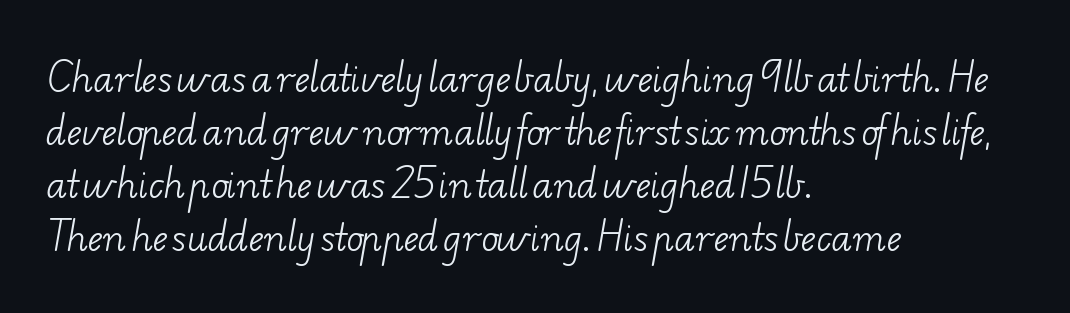
Q: Is the text bold? A: No.
Q: Is the typeface a serif or a sans-serif typeface? A: Serif.
Q: Is the text underlined? A: No.
Q: How is the paragraph aligned? A: Left-aligned.
Q: Is the spacing between letters normal or unusually wide? A: Normal.
Q: Is the spacing between lines tight, normal or loose? A: Normal.
Q: Width (condensed, normal, or wide)? A: Wide.
Q: Stroke contrast? A: Low.
Q: x-height? A: Small.
Q: Monospaced? A: No.
